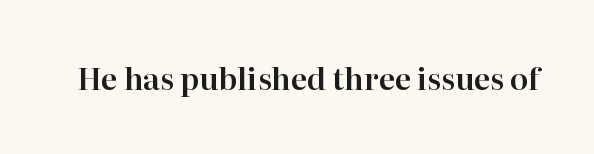
{"serif": "yes", "italic": "no", "width": "normal", "stroke_contrast": "high", "x_height": "medium", "monospaced": "no", "underline": "no", "letter_spacing": "normal", "letter_spacing_em": 0.0, "glyph_px": 30}
